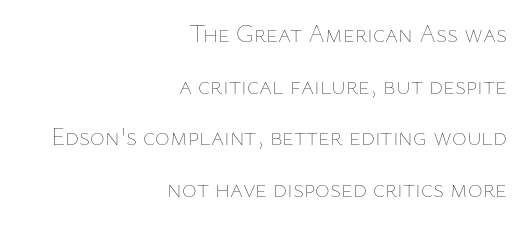
How are the letters spaced? Ordinarily, with no added tracking. Notice how the passage keeps a crisp vertical edge on the right only. Airy leading. The strokes are not fattened; the text isn't bold. Ascenders rise straight up at ninety degrees. Glance below the letters and you will spot only blank space.
